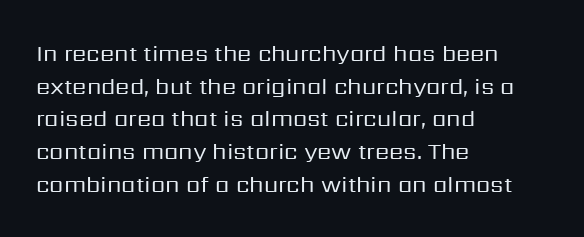
The image shows 23 px text type, upright; set left-aligned, normal line spacing (1.42x), normal letter spacing, not underlined.
